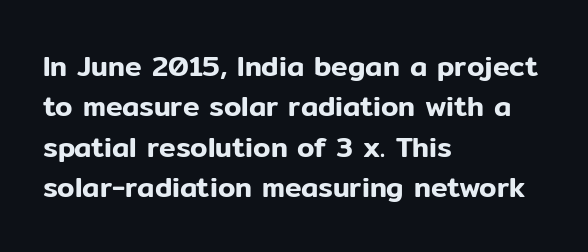
Characters remain perfectly vertical along every line. Varying glyph widths throughout — classic text-font behaviour. The face used here is a sans, in the tradition of grotesques and geometrics. Which margin do the lines hug? The left one — the right edge is uneven. Whoever set this chose a conventional vertical rhythm.
